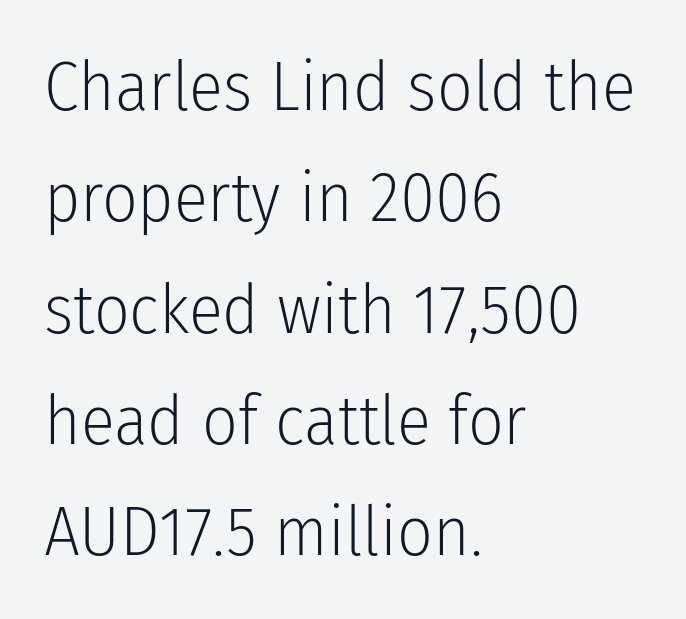
To sum up the face: it is a sans, with no serifs. Nope, not italic — everything's standing straight. Honestly, the row spacing looks completely unremarkable. The rag falls on the right side of this text block.
